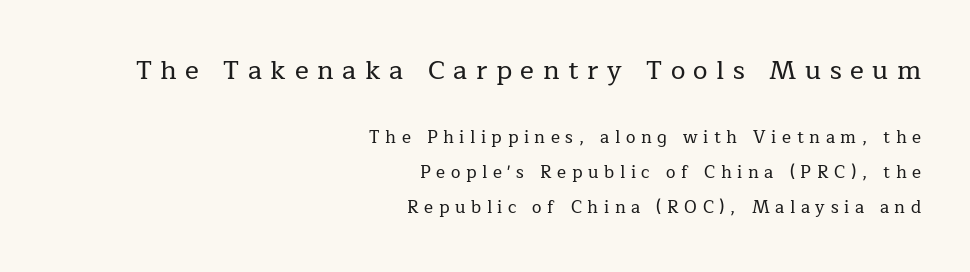
{"italic": "no", "underline": "no", "align": "right", "line_spacing": "loose", "line_spacing_ratio": 2.06, "letter_spacing": "wide", "letter_spacing_em": 0.33, "larger_block": "first", "size_ratio": 1.53, "glyph_px": 26}
